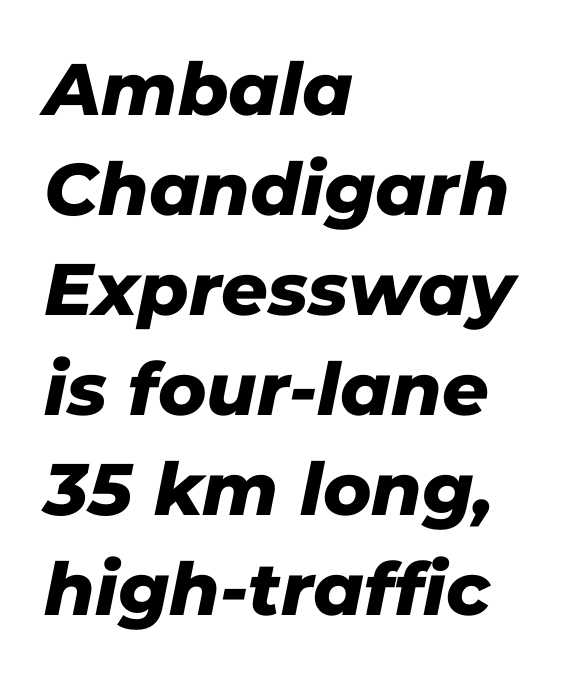
{"serif": "no", "width": "normal", "stroke_contrast": "low", "x_height": "medium", "monospaced": "no", "underline": "no", "align": "left", "line_spacing": "normal", "line_spacing_ratio": 1.37, "letter_spacing": "normal", "letter_spacing_em": 0.0, "glyph_px": 73}
